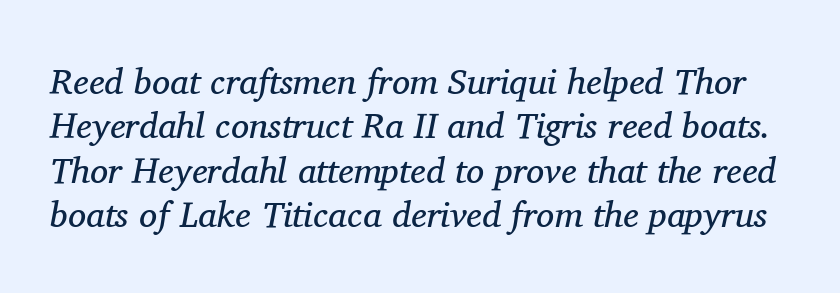
{"serif": "yes", "italic": "yes", "lean": "right", "slant_degrees": 11, "bold": "no", "weight": "regular", "width": "normal", "stroke_contrast": "medium", "x_height": "medium", "monospaced": "no", "underline": "no", "line_spacing_ratio": 1.23, "letter_spacing": "normal", "letter_spacing_em": 0.0, "glyph_px": 36}
